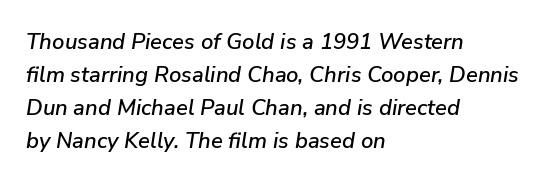
The letters sit at their default tracking, neither squeezed nor spread. Rendered with sloped, italic letterforms. These lines sit exactly where default settings would place them. These lines stack with their left ends in a neat column. The baseline area is clear.
